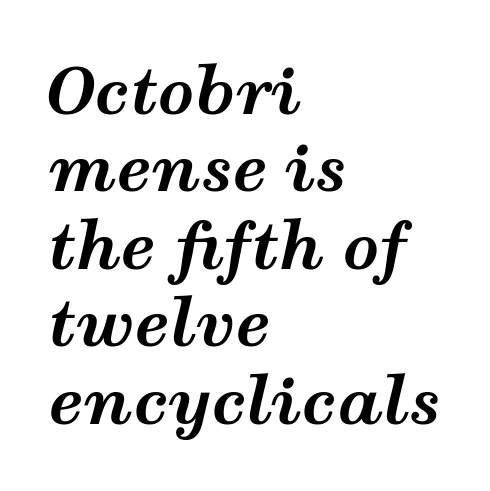
The image shows 64 px bold, wide type, italic (leaning right); set left-aligned, line spacing 1.21x, normal letter spacing, not underlined; medium stroke contrast and a medium x-height.
